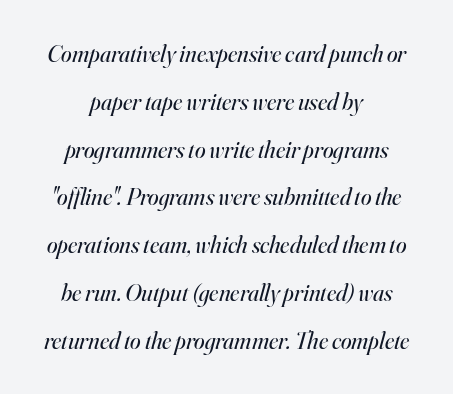
Q: Is the text bold? A: No.
Q: Is the text italic (slanted)? A: Yes, it leans right by about 16 degrees.
Q: Is the text underlined? A: No.
Q: How is the paragraph aligned? A: Centered.
Q: Is the spacing between letters normal or unusually wide? A: Normal.
Q: Is the spacing between lines tight, normal or loose? A: Loose.
